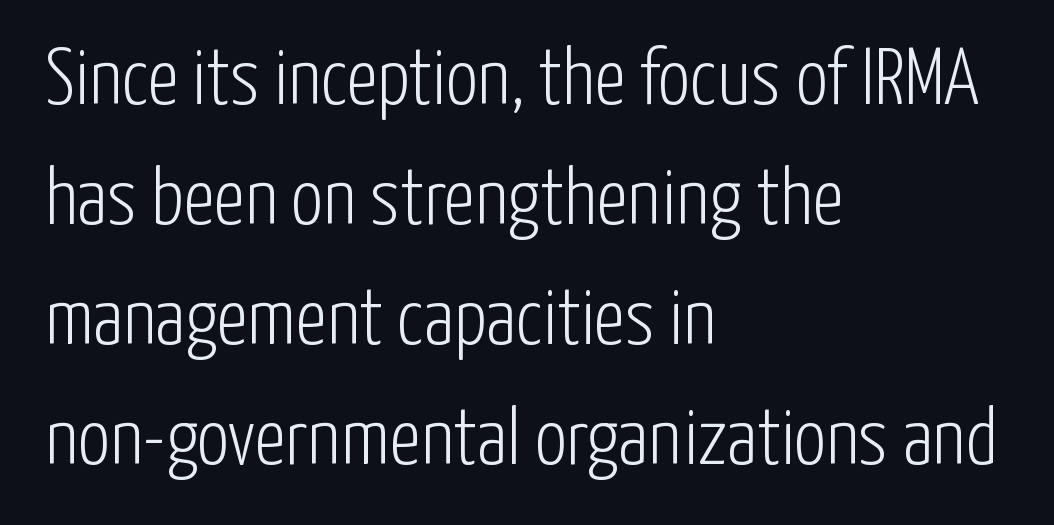
Q: Is the text bold? A: No.
Q: Is the text italic (slanted)? A: No, it is upright.
Q: Is the typeface a serif or a sans-serif typeface? A: Sans-serif.
Q: Is the text underlined? A: No.
Q: How is the paragraph aligned? A: Left-aligned.
Q: Is the spacing between letters normal or unusually wide? A: Normal.
Q: Is the spacing between lines tight, normal or loose? A: Normal.
Q: Width (condensed, normal, or wide)? A: Condensed.
Q: Stroke contrast? A: Low.
Q: x-height? A: Medium.
Q: Monospaced? A: No.
